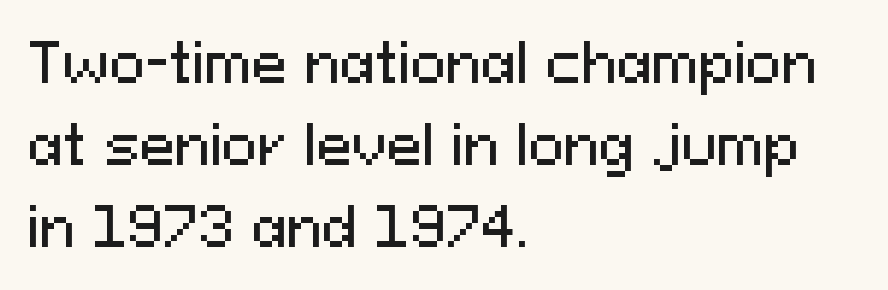
{"serif": "no", "italic": "no", "width": "normal", "stroke_contrast": "medium", "x_height": "medium", "monospaced": "no", "underline": "no", "align": "left", "line_spacing": "normal", "line_spacing_ratio": 1.55, "letter_spacing": "normal", "letter_spacing_em": 0.0, "glyph_px": 53}
